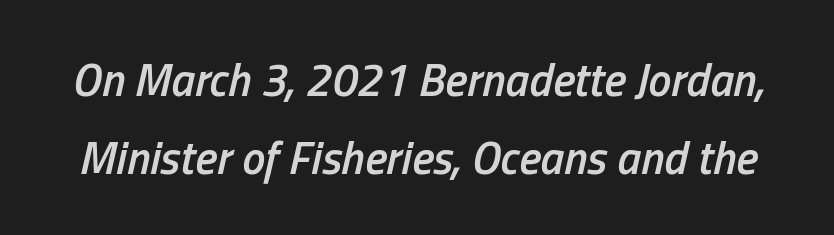
Q: Is the text bold? A: Semi-bold.
Q: Is the text italic (slanted)? A: Yes, it leans right by about 13 degrees.
Q: Is the text underlined? A: No.
Q: Is the spacing between letters normal or unusually wide? A: Normal.
Q: Is the spacing between lines tight, normal or loose? A: Normal.
Q: Width (condensed, normal, or wide)? A: Condensed.
Q: Stroke contrast? A: Low.
Q: x-height? A: Medium.
Q: Monospaced? A: No.
